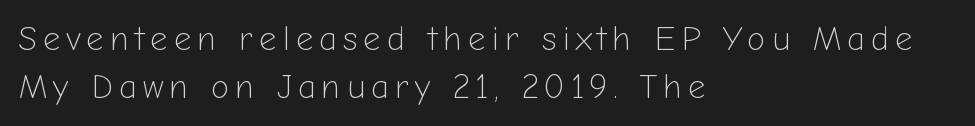
Q: Is the text bold? A: No.
Q: Is the text italic (slanted)? A: No, it is upright.
Q: Is the typeface a serif or a sans-serif typeface? A: Sans-serif.
Q: Is the text underlined? A: No.
Q: How is the paragraph aligned? A: Left-aligned.
Q: Is the spacing between lines tight, normal or loose? A: Normal.
Q: Width (condensed, normal, or wide)? A: Normal.
Q: Stroke contrast? A: Low.
Q: x-height? A: Medium.
Q: Monospaced? A: No.
